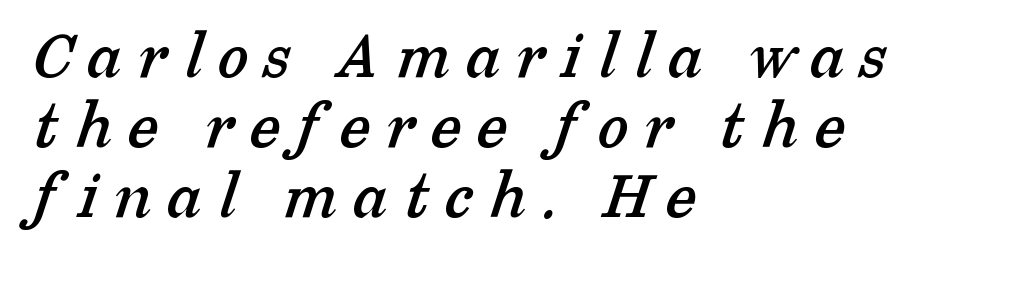
Tracking value appears strongly positive — letters spread wide. The type family on display is of the serif kind. Typeset ragged right — the left edge is the straight one. Character widths vary here, with narrow letters taking less room than wide ones. Tightly led — the rows are bunched.
